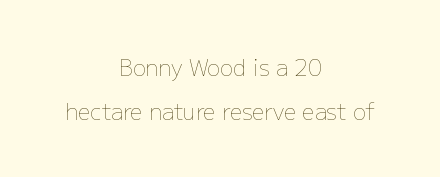
{"italic": "no", "bold": "no", "underline": "no", "align": "center", "line_spacing": "loose", "line_spacing_ratio": 2.0, "letter_spacing": "normal", "letter_spacing_em": 0.0, "glyph_px": 22}
